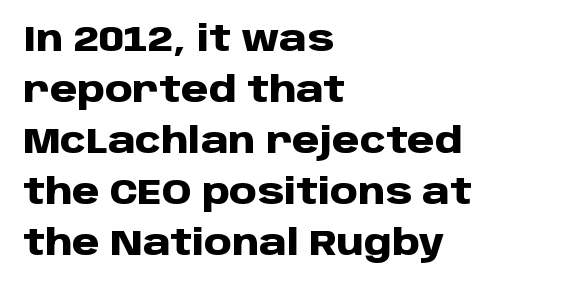
Q: Is the text bold? A: Yes.
Q: Is the text italic (slanted)? A: No, it is upright.
Q: Is the typeface a serif or a sans-serif typeface? A: Sans-serif.
Q: Is the text underlined? A: No.
Q: How is the paragraph aligned? A: Left-aligned.
Q: Is the spacing between letters normal or unusually wide? A: Normal.
Q: Is the spacing between lines tight, normal or loose? A: Normal.
Q: Width (condensed, normal, or wide)? A: Normal.
Q: Stroke contrast? A: Low.
Q: x-height? A: Large.
Q: Monospaced? A: No.
